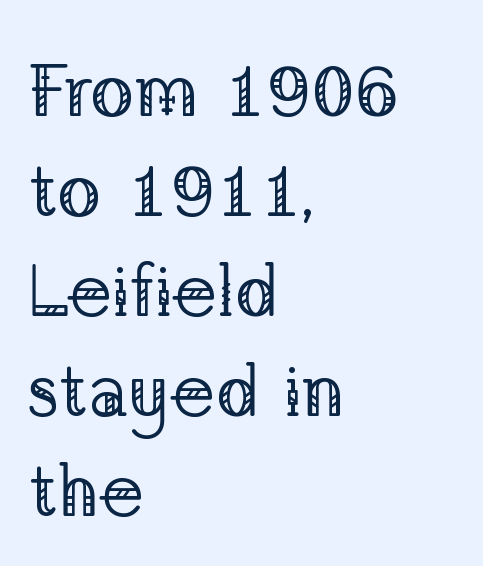
The lettering stays uniformly vertical, giving the passage a roman look. Letters have the restrained weight of plain body copy at most. In terms of leading, this rendering sits right in the middle. These lines are set flush left with a ragged right edge. You could call the tracking neutral — neither tight nor loose.
